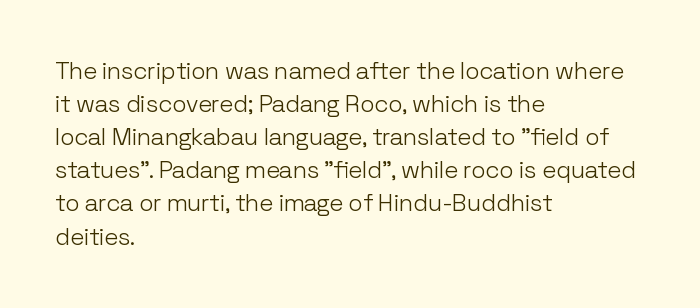
{"italic": "no", "bold": "no", "underline": "no", "align": "left", "line_spacing": "normal", "line_spacing_ratio": 1.38, "letter_spacing": "normal", "letter_spacing_em": 0.0, "glyph_px": 24}
